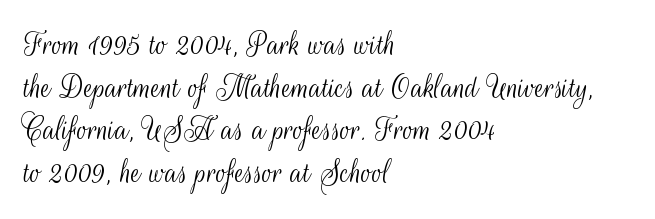
Q: Is the text bold? A: No.
Q: Is the text italic (slanted)? A: Yes.
Q: Is the typeface a serif or a sans-serif typeface? A: Sans-serif.
Q: Is the text underlined? A: No.
Q: How is the paragraph aligned? A: Left-aligned.
Q: Is the spacing between letters normal or unusually wide? A: Normal.
Q: Width (condensed, normal, or wide)? A: Condensed.
Q: Stroke contrast? A: Medium.
Q: x-height? A: Small.
Q: Monospaced? A: No.
